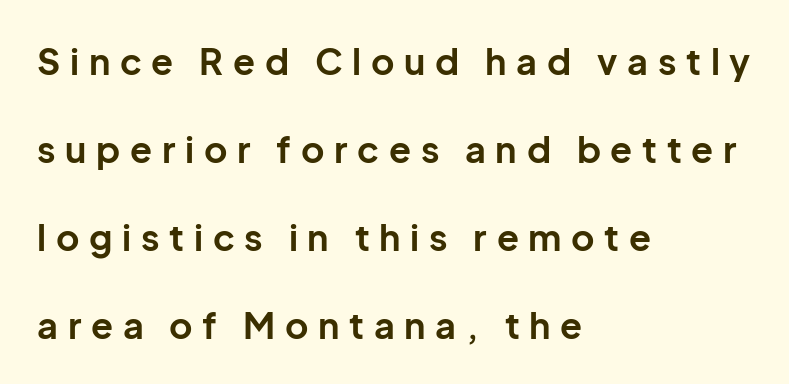
{"serif": "no", "italic": "no", "bold": "yes", "weight": "bold", "width": "normal", "stroke_contrast": "low", "x_height": "medium", "monospaced": "no", "underline": "no", "align": "left", "line_spacing": "loose", "line_spacing_ratio": 2.44, "letter_spacing": "wide", "letter_spacing_em": 0.27, "glyph_px": 36}
